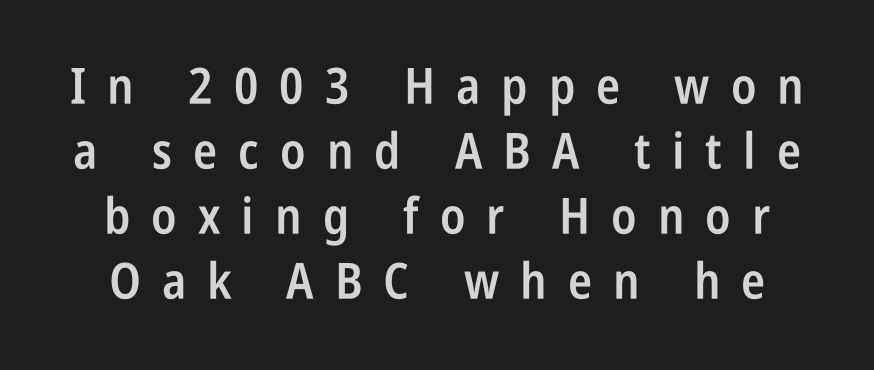
The image shows 50 px semibold, condensed sans-serif type, upright; set normal line spacing (1.3x), unusually wide letter spacing (+0.42 em), not underlined; low stroke contrast and a large x-height.
